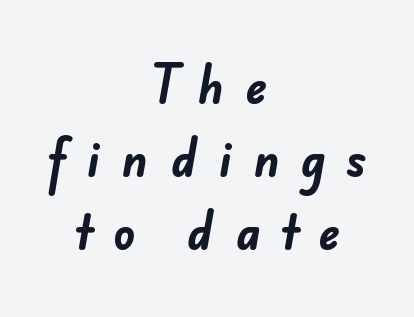
Q: Is the text bold? A: Yes.
Q: Is the typeface a serif or a sans-serif typeface? A: Sans-serif.
Q: Is the text underlined? A: No.
Q: How is the paragraph aligned? A: Centered.
Q: Is the spacing between letters normal or unusually wide? A: Unusually wide.
Q: Is the spacing between lines tight, normal or loose? A: Normal.
Q: Width (condensed, normal, or wide)? A: Normal.
Q: Stroke contrast? A: Low.
Q: x-height? A: Small.
Q: Monospaced? A: No.
